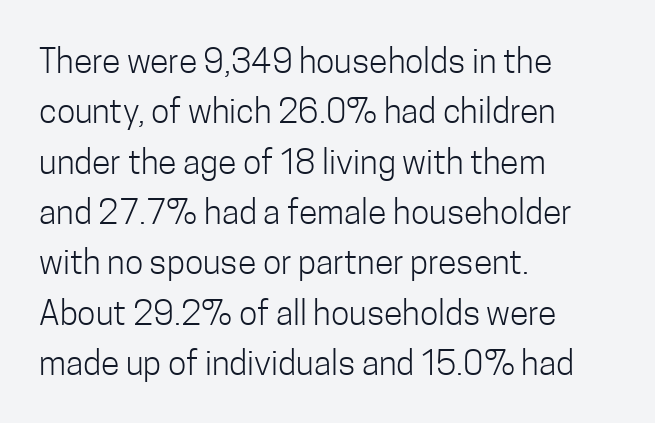
The image shows 34 px light, condensed sans-serif type, upright; set left-aligned, normal line spacing (1.48x), normal letter spacing, not underlined; low stroke contrast and a medium x-height.
